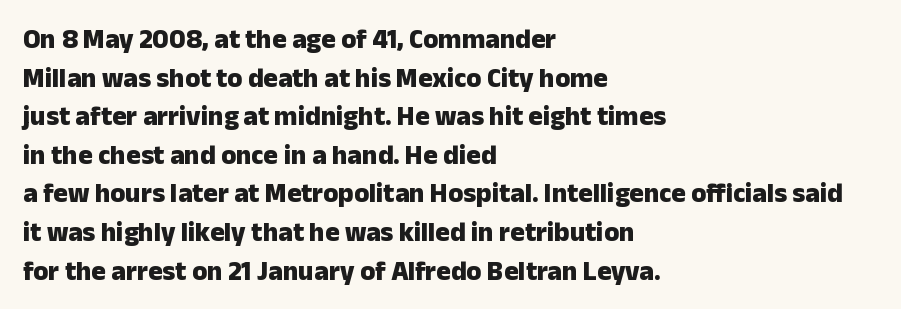
Q: Is the text bold? A: Yes.
Q: Is the text italic (slanted)? A: No, it is upright.
Q: Is the text underlined? A: No.
Q: How is the paragraph aligned? A: Left-aligned.
Q: Is the spacing between letters normal or unusually wide? A: Normal.
Q: Is the spacing between lines tight, normal or loose? A: Normal.
